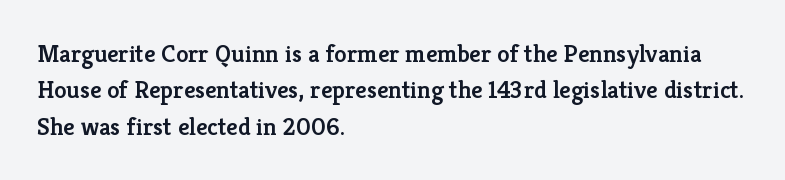
A somewhat darkened texture: the type is semibold rather than bold. If you drew a ruler down the left edge, every line would touch it. The zone under the glyphs is completely vacant. Ascenders rise straight up at ninety degrees. Caption: standard tracking, unaltered. Each new line begins a customary step beneath the previous one.
